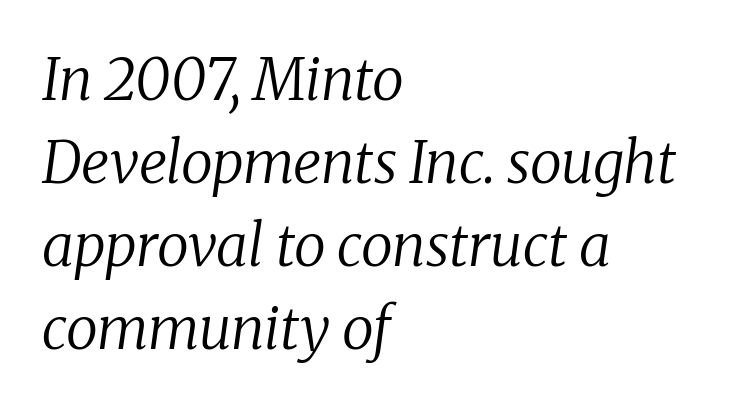
Q: Is the text bold? A: No.
Q: Is the text italic (slanted)? A: Yes, it leans right by about 8 degrees.
Q: Is the typeface a serif or a sans-serif typeface? A: Serif.
Q: Is the text underlined? A: No.
Q: How is the paragraph aligned? A: Left-aligned.
Q: Is the spacing between letters normal or unusually wide? A: Normal.
Q: Is the spacing between lines tight, normal or loose? A: Normal.
Q: Width (condensed, normal, or wide)? A: Normal.
Q: Stroke contrast? A: Low.
Q: x-height? A: Medium.
Q: Monospaced? A: No.
